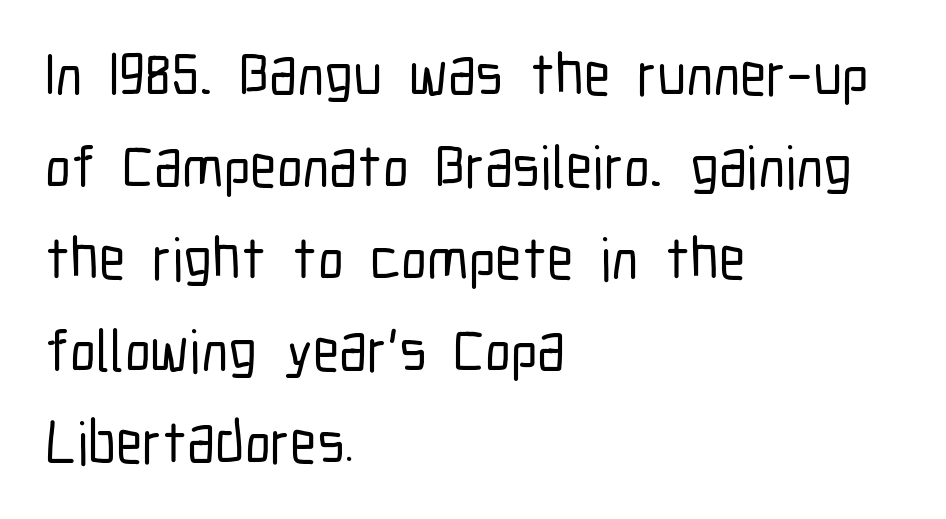
Q: Is the text italic (slanted)? A: No, it is upright.
Q: Is the typeface a serif or a sans-serif typeface? A: Sans-serif.
Q: Is the text underlined? A: No.
Q: How is the paragraph aligned? A: Left-aligned.
Q: Is the spacing between letters normal or unusually wide? A: Normal.
Q: Is the spacing between lines tight, normal or loose? A: Normal.
Q: Width (condensed, normal, or wide)? A: Condensed.
Q: Stroke contrast? A: Low.
Q: x-height? A: Medium.
Q: Monospaced? A: No.
